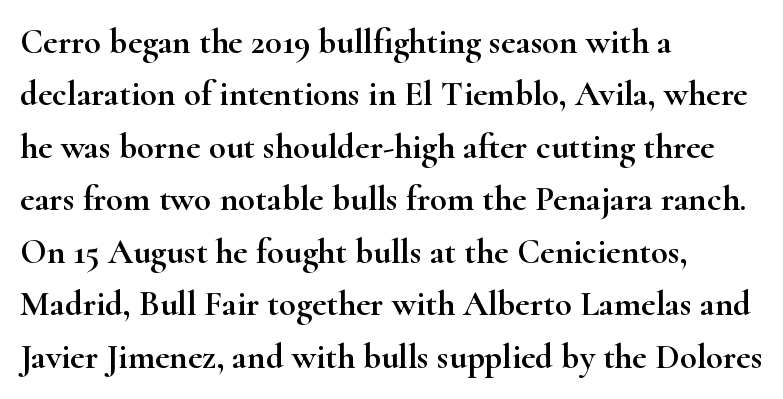
This is the regular roman posture of the typeface. Unlike a clean sans, this face finishes its strokes with serifs. Does the copy run flush right? No — it runs flush left. This block has exactly the height ordinary leading produces. Is the letter spacing exaggerated? No — it looks like the ordinary default. Type without underlining.
